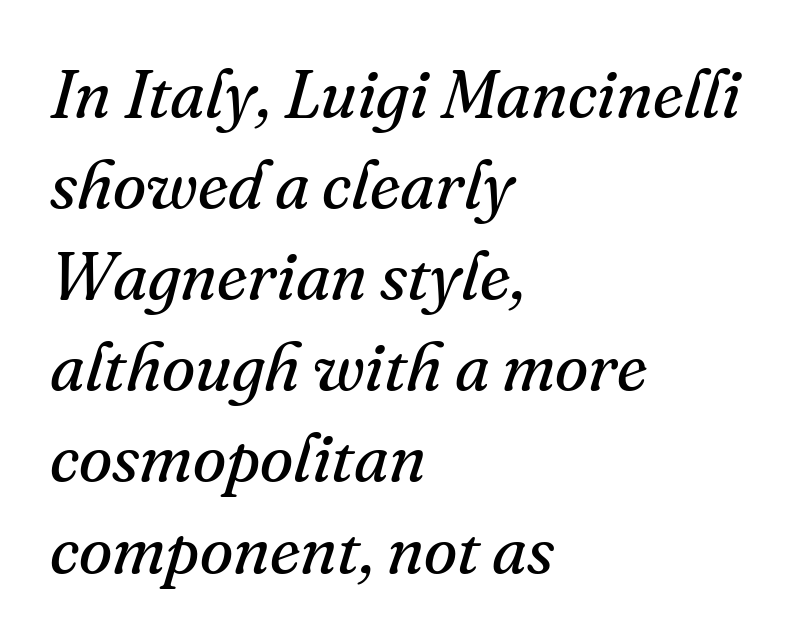
An italicized treatment has been applied to the whole sample. Rows of type keep a routine distance in the vertical direction. A typesetter would call this zero additional tracking. Looks like regular typesetting: each glyph gets only the width it needs.
